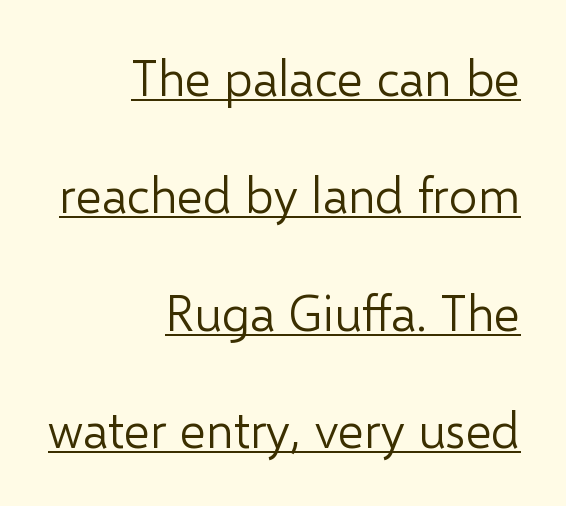
Q: Is the text bold? A: No.
Q: Is the text italic (slanted)? A: No, it is upright.
Q: Is the typeface a serif or a sans-serif typeface? A: Sans-serif.
Q: Is the text underlined? A: Yes.
Q: How is the paragraph aligned? A: Right-aligned.
Q: Is the spacing between letters normal or unusually wide? A: Normal.
Q: Is the spacing between lines tight, normal or loose? A: Loose.
Q: Width (condensed, normal, or wide)? A: Normal.
Q: Stroke contrast? A: Low.
Q: x-height? A: Medium.
Q: Monospaced? A: No.
